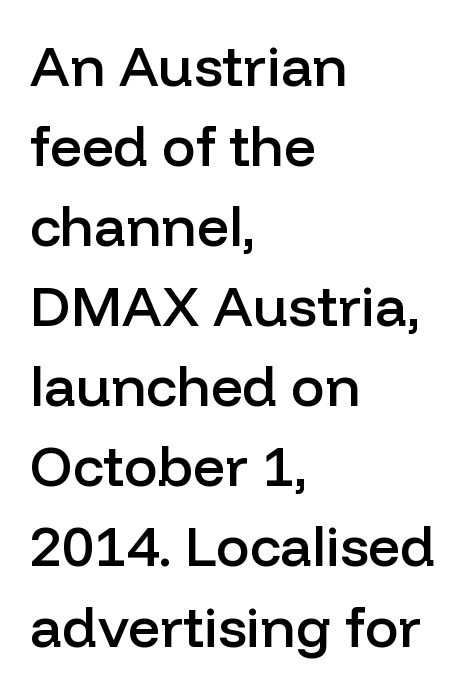
The image shows 56 px semibold sans-serif type, upright; set left-aligned, normal line spacing (1.43x), normal letter spacing, not underlined; low stroke contrast and a medium x-height.
